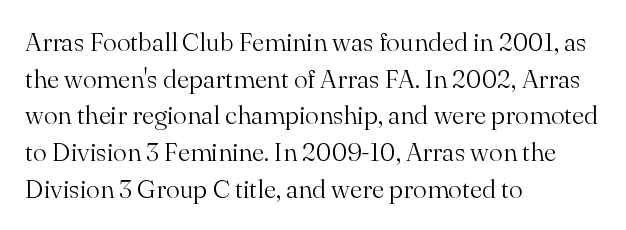
The image shows 26 px text type, upright; set left-aligned, normal line spacing (1.41x), normal letter spacing, not underlined.
